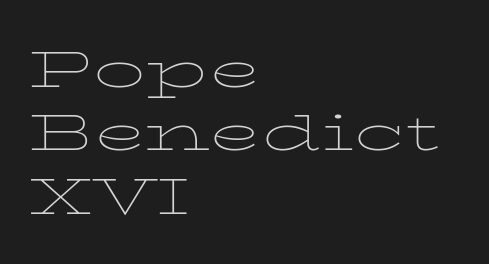
Q: Is the text bold? A: No.
Q: Is the text italic (slanted)? A: No, it is upright.
Q: Is the typeface a serif or a sans-serif typeface? A: Serif.
Q: Is the text underlined? A: No.
Q: How is the paragraph aligned? A: Left-aligned.
Q: Is the spacing between letters normal or unusually wide? A: Normal.
Q: Width (condensed, normal, or wide)? A: Wide.
Q: Stroke contrast? A: Low.
Q: x-height? A: Medium.
Q: Monospaced? A: No.
